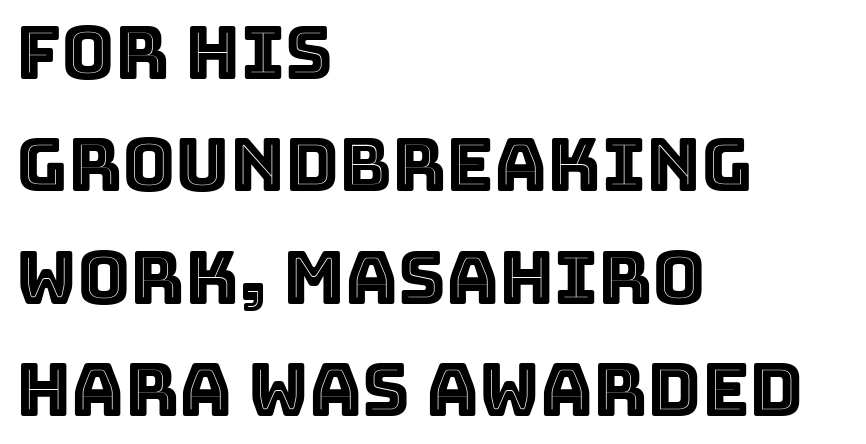
These lines were composed using upright roman letters. Tracking here is standard; glyphs follow each other at the usual distance. The gap between lines stays unmarked. Horizontal alignment here is leftward, the default for most running prose. A normal amount of white space separates one row of letters from the next.
